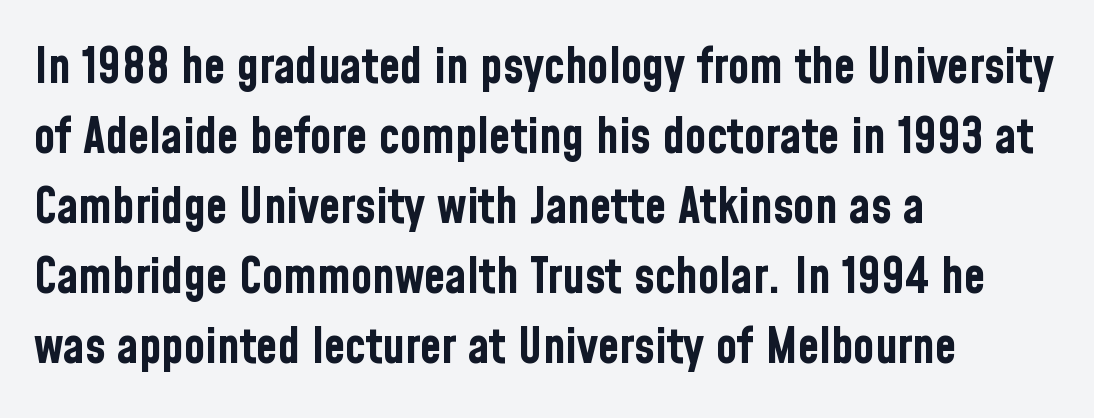
Q: Is the text bold? A: Yes.
Q: Is the text italic (slanted)? A: No, it is upright.
Q: Is the typeface a serif or a sans-serif typeface? A: Sans-serif.
Q: Is the text underlined? A: No.
Q: How is the paragraph aligned? A: Left-aligned.
Q: Is the spacing between letters normal or unusually wide? A: Normal.
Q: Is the spacing between lines tight, normal or loose? A: Normal.
Q: Width (condensed, normal, or wide)? A: Condensed.
Q: Stroke contrast? A: Low.
Q: x-height? A: Medium.
Q: Monospaced? A: No.
